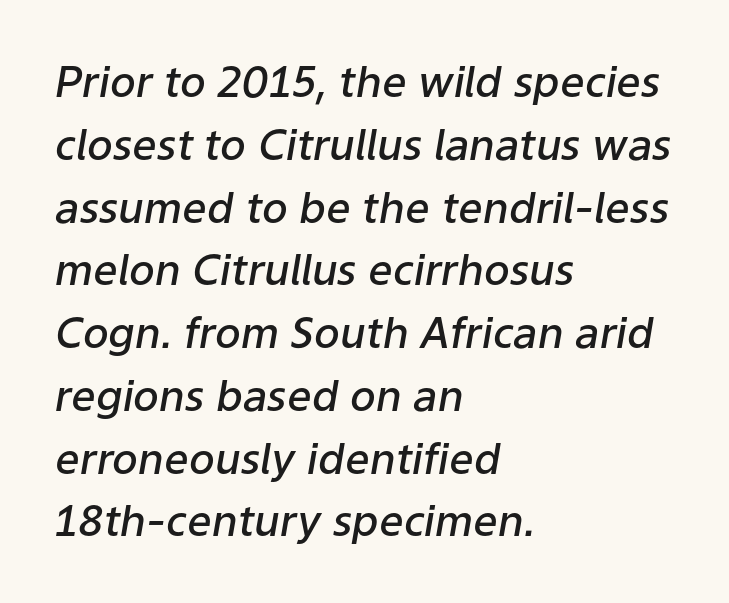
The image shows 43 px semibold type, italic (leaning right); set left-aligned, normal line spacing (1.46x), normal letter spacing, not underlined; low stroke contrast and a medium x-height.
